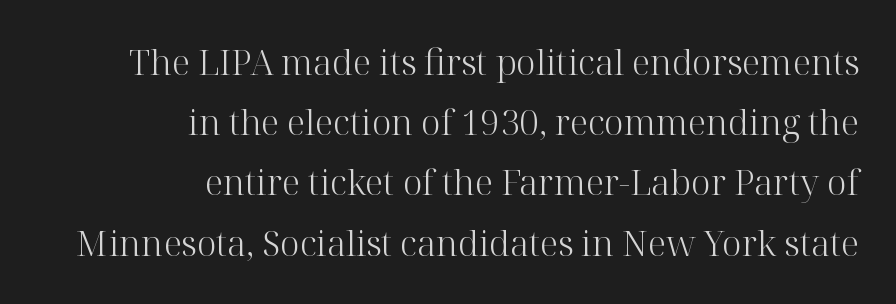
{"serif": "yes", "italic": "no", "bold": "no", "weight": "light", "width": "normal", "stroke_contrast": "high", "x_height": "medium", "monospaced": "no", "underline": "no", "align": "right", "line_spacing_ratio": 1.72, "letter_spacing": "normal", "letter_spacing_em": 0.0, "glyph_px": 35}
